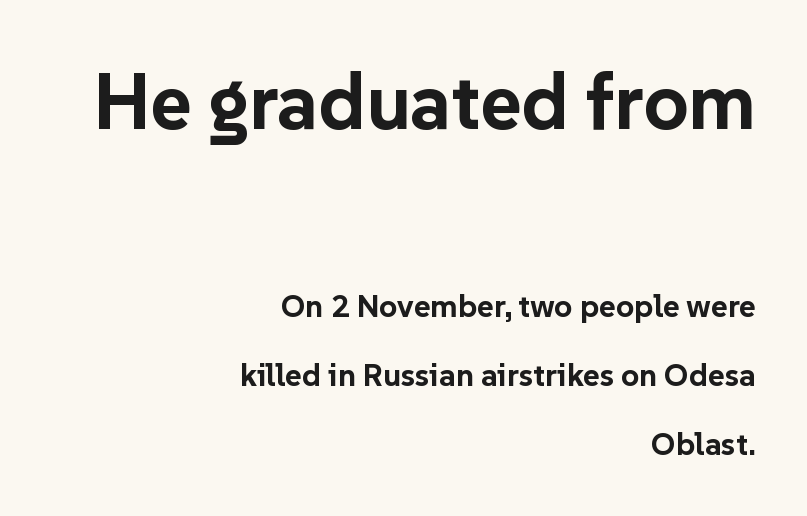
The image shows 79 px bold sans-serif type, upright; set right-aligned, loose line spacing (2.16x), normal letter spacing, not underlined; the first (top) block is 2.47x larger; low stroke contrast and a medium x-height.
